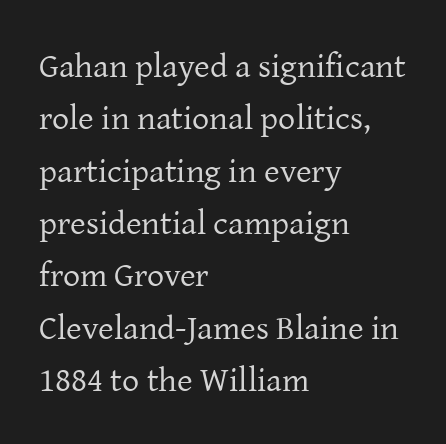
The image shows 34 px regular-weight serif type, upright; set left-aligned, normal line spacing (1.54x), normal letter spacing, not underlined; low stroke contrast and a medium x-height.
